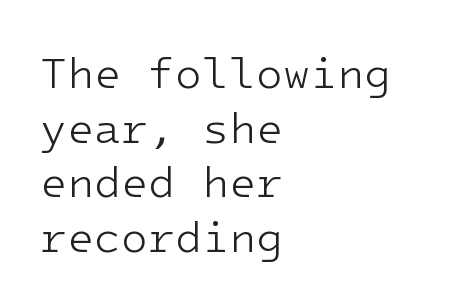
Q: Is the text bold? A: No.
Q: Is the text italic (slanted)? A: No, it is upright.
Q: Is the typeface a serif or a sans-serif typeface? A: Sans-serif.
Q: Is the text underlined? A: No.
Q: How is the paragraph aligned? A: Left-aligned.
Q: Is the spacing between letters normal or unusually wide? A: Normal.
Q: Width (condensed, normal, or wide)? A: Normal.
Q: Stroke contrast? A: Low.
Q: x-height? A: Medium.
Q: Monospaced? A: Yes.
